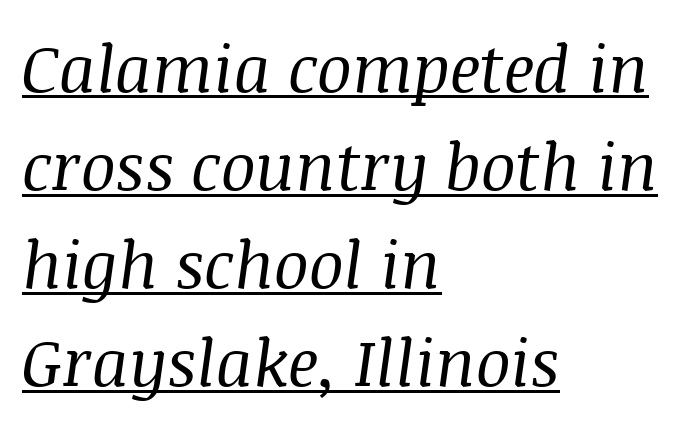
Honestly, the row spacing looks completely unremarkable. You can tell from the footed stems that serif type was used. These lines were composed using italics. The letterforms sit at book weight or below.
